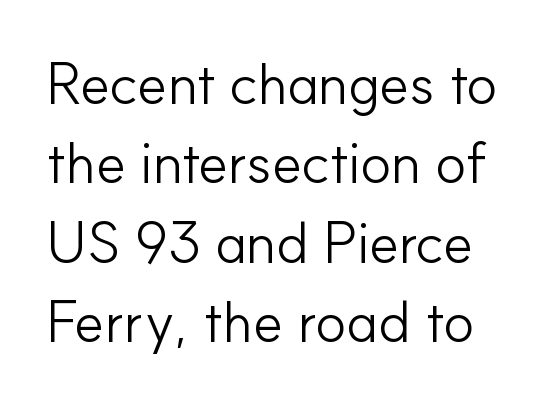
Q: Is the text bold? A: No.
Q: Is the text italic (slanted)? A: No, it is upright.
Q: Is the typeface a serif or a sans-serif typeface? A: Sans-serif.
Q: Is the text underlined? A: No.
Q: Is the spacing between letters normal or unusually wide? A: Normal.
Q: Is the spacing between lines tight, normal or loose? A: Normal.
Q: Width (condensed, normal, or wide)? A: Normal.
Q: Stroke contrast? A: Low.
Q: x-height? A: Small.
Q: Monospaced? A: No.
